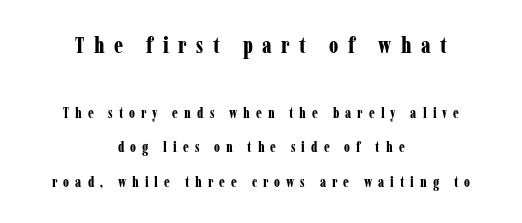
{"italic": "no", "bold": "yes", "underline": "no", "align": "center", "line_spacing": "loose", "line_spacing_ratio": 2.46, "letter_spacing": "wide", "letter_spacing_em": 0.43, "larger_block": "first", "size_ratio": 1.57, "glyph_px": 22}
